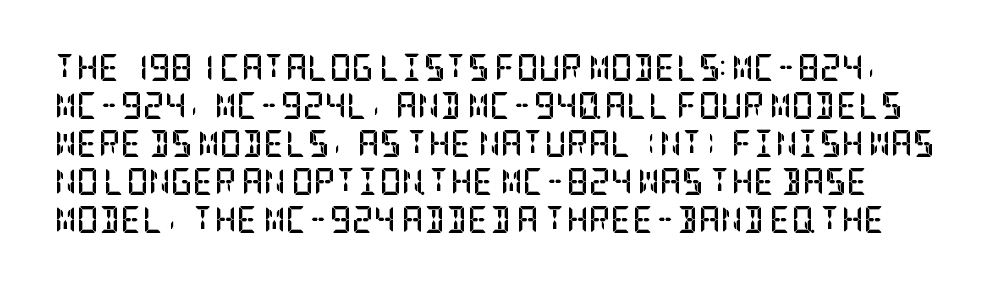
Q: Is the text bold? A: Yes.
Q: Is the text italic (slanted)? A: No, it is upright.
Q: Is the text underlined? A: No.
Q: Is the spacing between letters normal or unusually wide? A: Normal.
Q: Is the spacing between lines tight, normal or loose? A: Normal.
